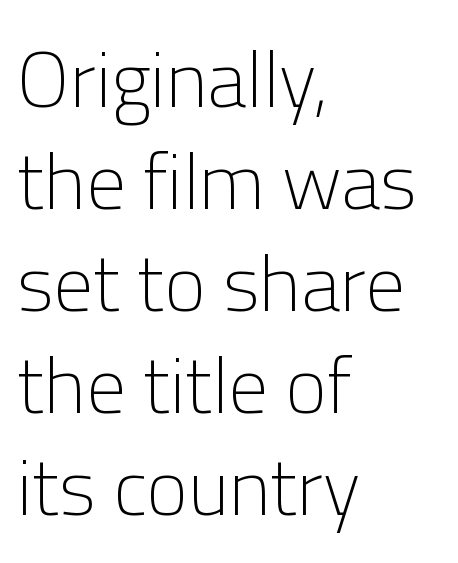
Each line starts at the same left margin while the right side varies. Note the varied advance widths — an 'i' is clearly narrower than an 'm'. Rendered with straight, roman letterforms. Is the type heavy? It reads as light-to-regular instead.
